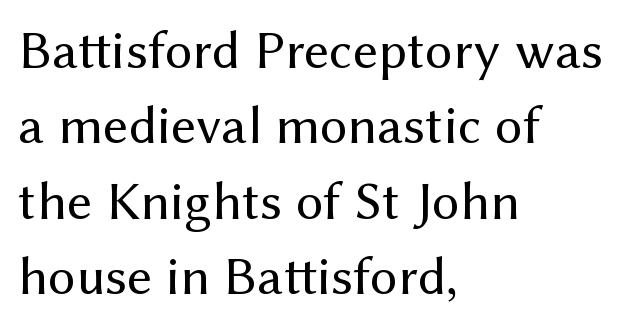
The image shows 55 px regular-weight sans-serif type, upright; set left-aligned, normal line spacing (1.37x), normal letter spacing, not underlined; medium stroke contrast and a medium x-height.
